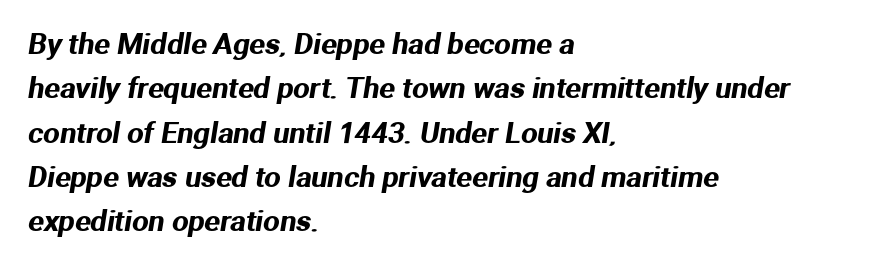
{"serif": "no", "width": "normal", "stroke_contrast": "medium", "x_height": "medium", "monospaced": "no", "underline": "no", "align": "left", "line_spacing": "normal", "line_spacing_ratio": 1.53, "letter_spacing": "normal", "letter_spacing_em": 0.0, "glyph_px": 29}
